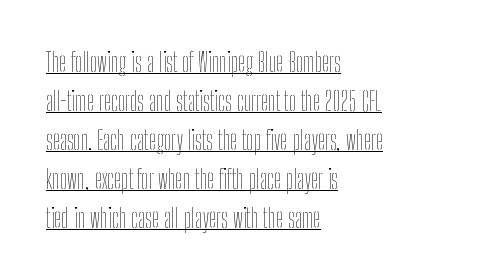
{"italic": "no", "bold": "no", "underline": "yes", "align": "left", "line_spacing": "normal", "line_spacing_ratio": 1.5, "letter_spacing": "normal", "letter_spacing_em": 0.0, "glyph_px": 26}
